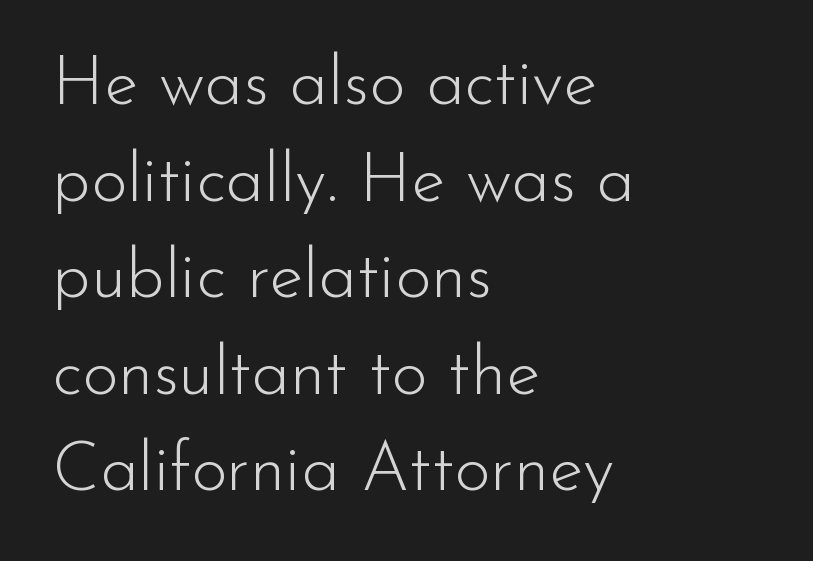
Teacher's note: observe the even left margin — that is flush-left alignment. The letters stand straight up with perfectly vertical stems. Stems and bowls with no extra thickness — not bold. The designer left line spacing at the default. The characters display no serif detailing; their extremities are plain. Words float on clear page, feet unadorned.
